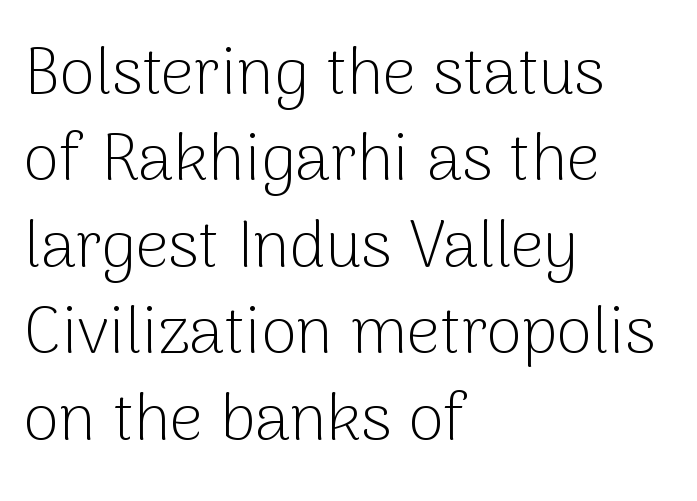
Q: Is the text bold? A: No.
Q: Is the text italic (slanted)? A: No, it is upright.
Q: Is the typeface a serif or a sans-serif typeface? A: Sans-serif.
Q: Is the text underlined? A: No.
Q: How is the paragraph aligned? A: Left-aligned.
Q: Is the spacing between letters normal or unusually wide? A: Normal.
Q: Is the spacing between lines tight, normal or loose? A: Normal.
Q: Width (condensed, normal, or wide)? A: Normal.
Q: Stroke contrast? A: Low.
Q: x-height? A: Medium.
Q: Monospaced? A: No.
